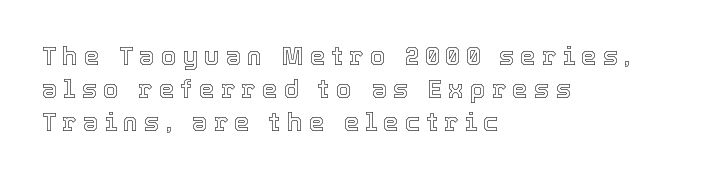
The image shows 25 px text type, upright; set left-aligned, normal line spacing (1.33x), unusually wide letter spacing (+0.25 em), not underlined.
